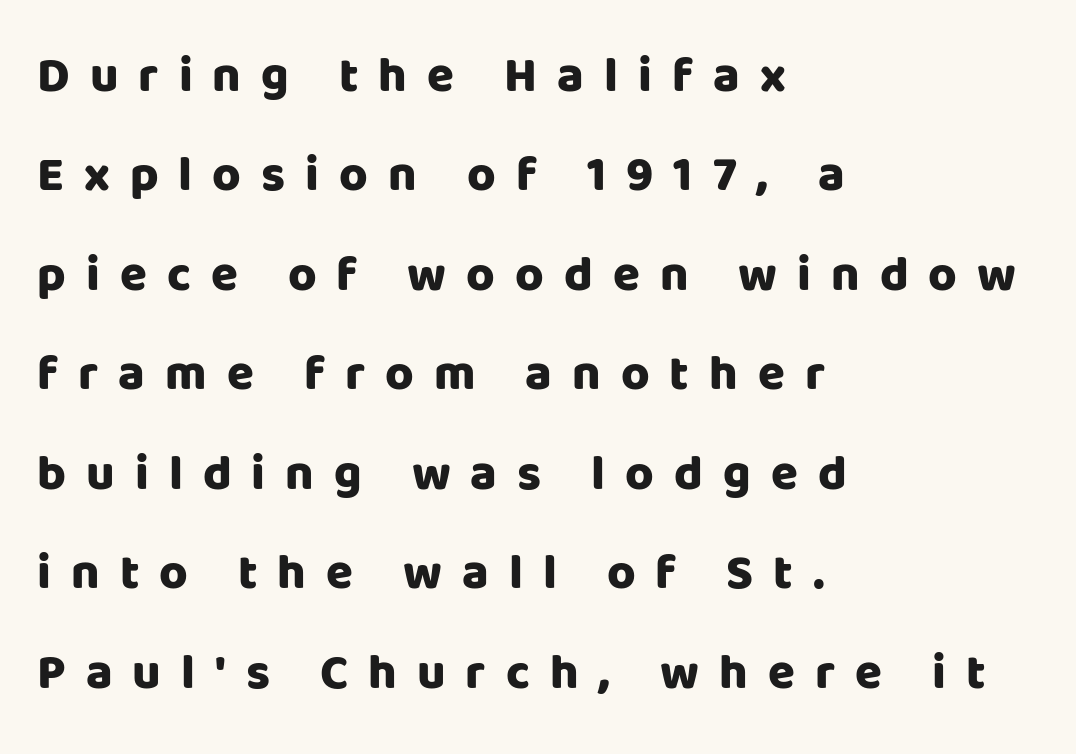
The image shows 49 px heavy sans-serif type, upright; set left-aligned, loose line spacing (2.03x), unusually wide letter spacing (+0.41 em), not underlined; low stroke contrast and a large x-height.
